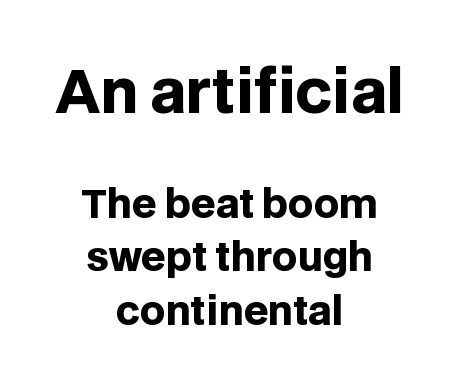
{"serif": "no", "italic": "no", "bold": "yes", "weight": "heavy", "width": "normal", "stroke_contrast": "low", "x_height": "large", "monospaced": "no", "underline": "no", "align": "center", "line_spacing": "normal", "line_spacing_ratio": 1.36, "letter_spacing": "normal", "letter_spacing_em": 0.0, "larger_block": "first", "size_ratio": 1.51, "glyph_px": 59}
